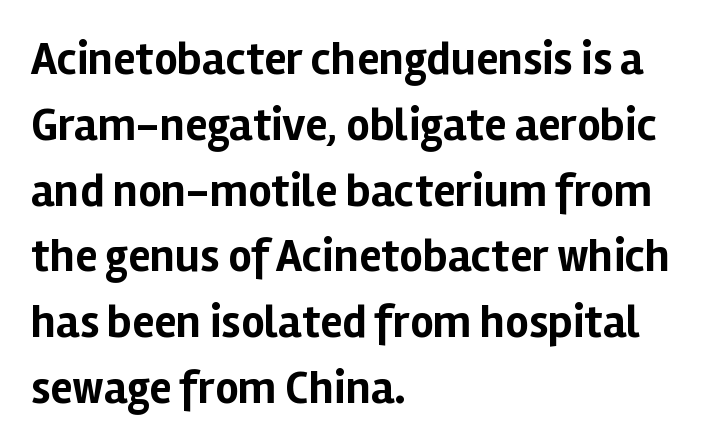
{"serif": "no", "italic": "no", "bold": "yes", "weight": "bold", "width": "normal", "stroke_contrast": "low", "x_height": "medium", "monospaced": "no", "underline": "no", "align": "left", "line_spacing": "normal", "line_spacing_ratio": 1.43, "letter_spacing": "normal", "letter_spacing_em": 0.0, "glyph_px": 46}
